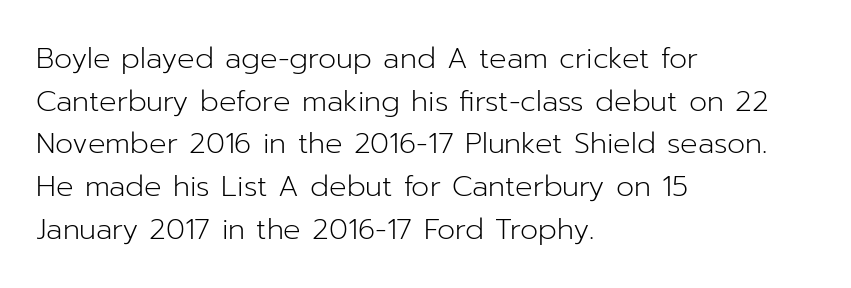
Q: Is the text bold? A: No.
Q: Is the text italic (slanted)? A: No, it is upright.
Q: Is the typeface a serif or a sans-serif typeface? A: Sans-serif.
Q: Is the text underlined? A: No.
Q: How is the paragraph aligned? A: Left-aligned.
Q: Is the spacing between letters normal or unusually wide? A: Normal.
Q: Is the spacing between lines tight, normal or loose? A: Normal.
Q: Width (condensed, normal, or wide)? A: Normal.
Q: Stroke contrast? A: Low.
Q: x-height? A: Medium.
Q: Monospaced? A: No.
